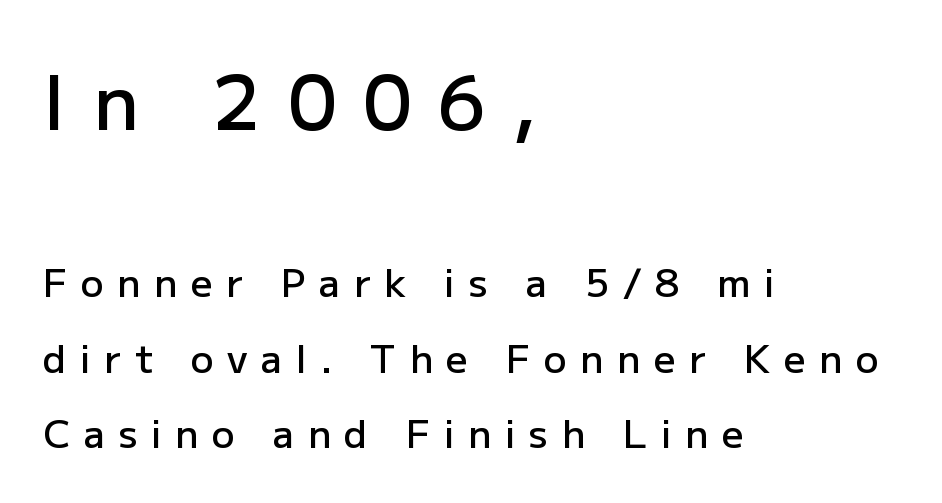
Proportional: the letters do not fall into vertical columns. Reading down the block, your eye returns to a fixed left position each line. Airy leading. In this sample the first text group is rendered at the bigger scale.
